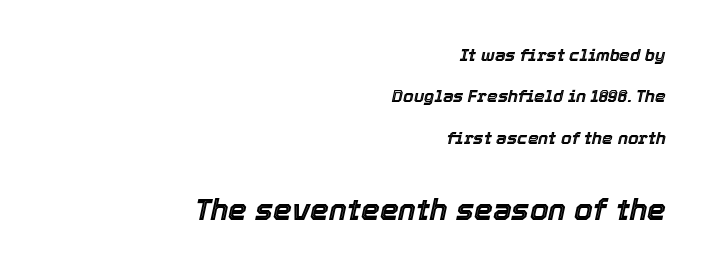
Q: Is the text italic (slanted)? A: Yes, it leans right by about 12 degrees.
Q: Is the text underlined? A: No.
Q: How is the paragraph aligned? A: Right-aligned.
Q: Is the spacing between letters normal or unusually wide? A: Normal.
Q: Is the spacing between lines tight, normal or loose? A: Loose.
Q: Which block of text is set in a larger size, the first (top) or the second (bottom)? A: The second (bottom) one.
Q: Width (condensed, normal, or wide)? A: Normal.
Q: x-height? A: Medium.
Q: Monospaced? A: No.
